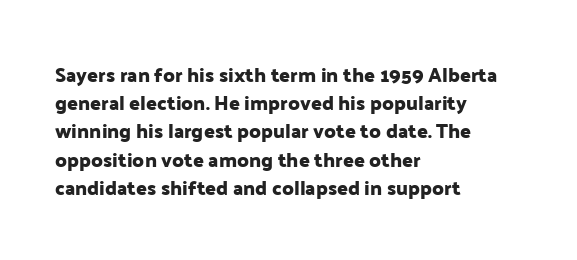
Quick note: interline space is typical. Layout note: lines flush left. The tracking reads as untouched default to a designer's eye. The passage shown is not underscored anywhere. The type sits square on the baseline with zero lean.
